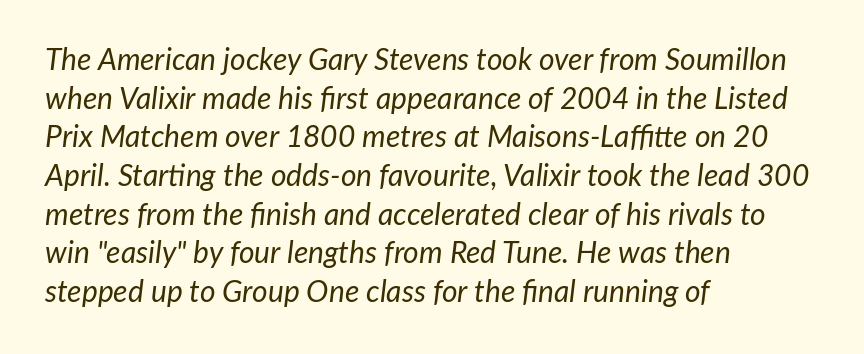
Q: Is the text bold? A: No.
Q: Is the text italic (slanted)? A: Yes, it leans right by about 7 degrees.
Q: Is the text underlined? A: No.
Q: How is the paragraph aligned? A: Left-aligned.
Q: Is the spacing between letters normal or unusually wide? A: Normal.
Q: Is the spacing between lines tight, normal or loose? A: Normal.
Q: Width (condensed, normal, or wide)? A: Normal.
Q: Stroke contrast? A: Low.
Q: x-height? A: Medium.
Q: Monospaced? A: No.
